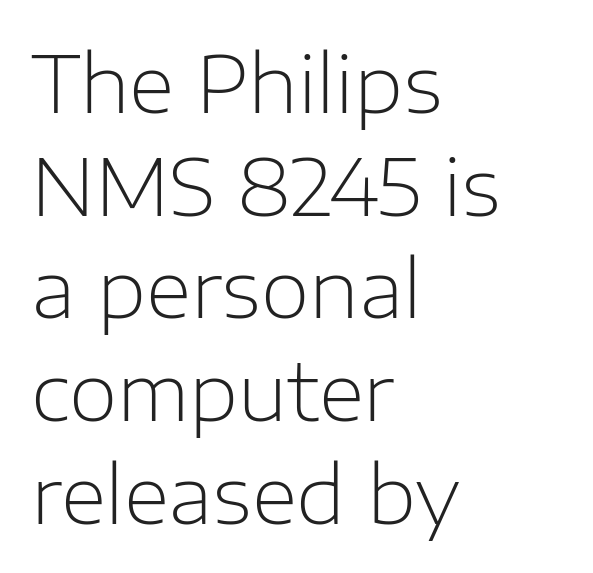
The image shows 79 px light sans-serif type, upright; set left-aligned, normal line spacing (1.3x), normal letter spacing, not underlined; low stroke contrast and a medium x-height.
